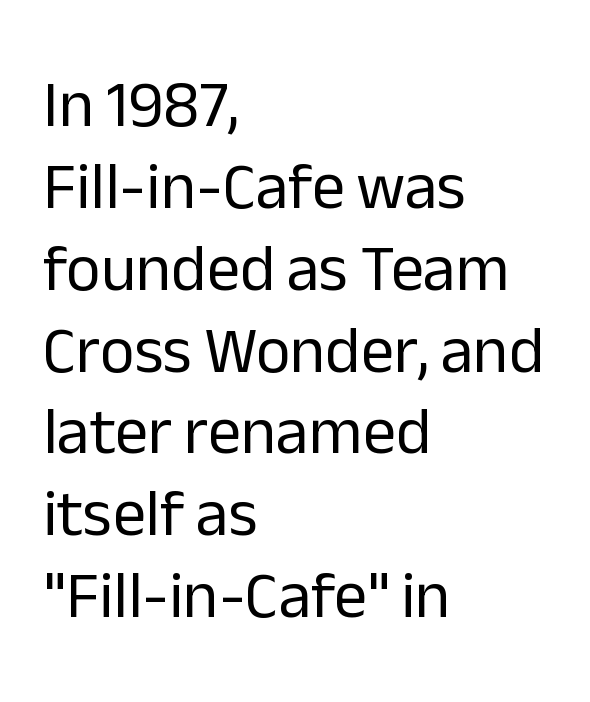
The image shows 66 px regular-weight sans-serif type, upright; set left-aligned, line spacing 1.24x, normal letter spacing, not underlined; low stroke contrast and a medium x-height.
